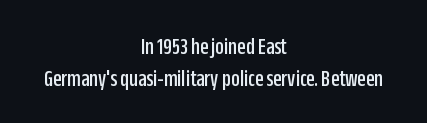
Compared with a flush-left layout, this one balances lines on the center instead. The lettering holds an erect, upright posture throughout. A clean baseline with only descenders dipping below it. The block of text has a typical density, with ordinary space between rows. The type is set solid horizontally, with unmodified tracking.
